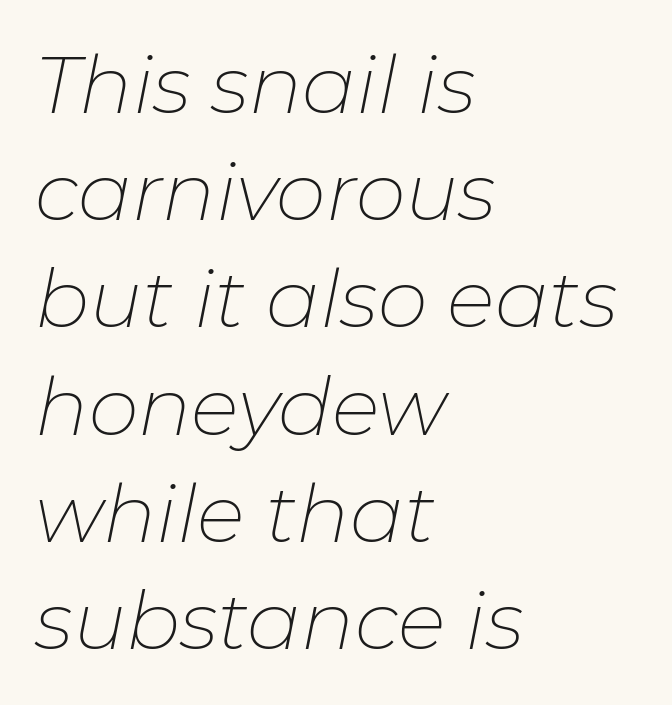
Q: Is the text bold? A: No.
Q: Is the text italic (slanted)? A: Yes, it leans right by about 11 degrees.
Q: Is the text underlined? A: No.
Q: How is the paragraph aligned? A: Left-aligned.
Q: Is the spacing between letters normal or unusually wide? A: Normal.
Q: Is the spacing between lines tight, normal or loose? A: Normal.
Q: Width (condensed, normal, or wide)? A: Normal.
Q: Stroke contrast? A: Low.
Q: x-height? A: Medium.
Q: Monospaced? A: No.
